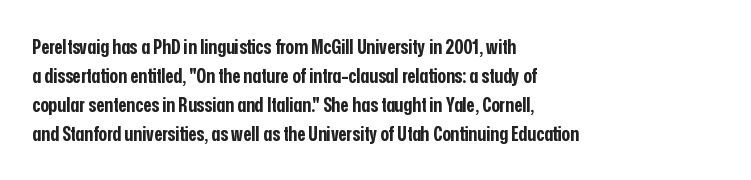
The image shows 20 px bold type, upright; set left-aligned, normal line spacing (1.45x), normal letter spacing, not underlined.
